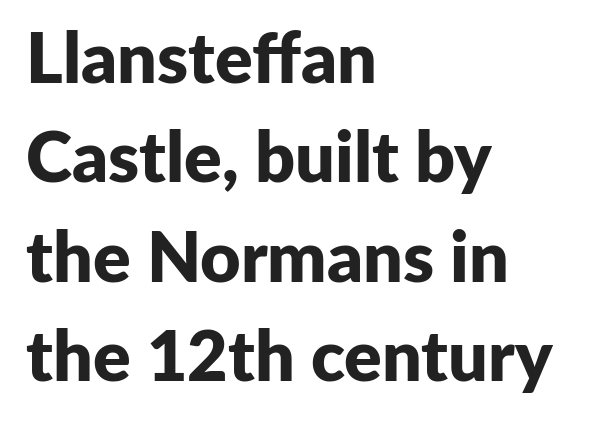
{"serif": "no", "italic": "no", "bold": "yes", "weight": "bold", "width": "normal", "stroke_contrast": "low", "x_height": "medium", "monospaced": "no", "underline": "no", "align": "left", "line_spacing": "normal", "line_spacing_ratio": 1.42, "letter_spacing": "normal", "letter_spacing_em": 0.0, "glyph_px": 70}
